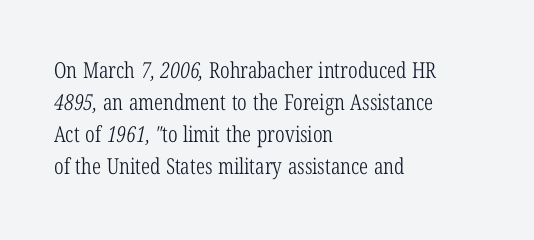
Q: Is the text bold? A: No.
Q: Is the text underlined? A: No.
Q: How is the paragraph aligned? A: Left-aligned.
Q: Is the spacing between letters normal or unusually wide? A: Normal.
Q: Is the spacing between lines tight, normal or loose? A: Normal.
